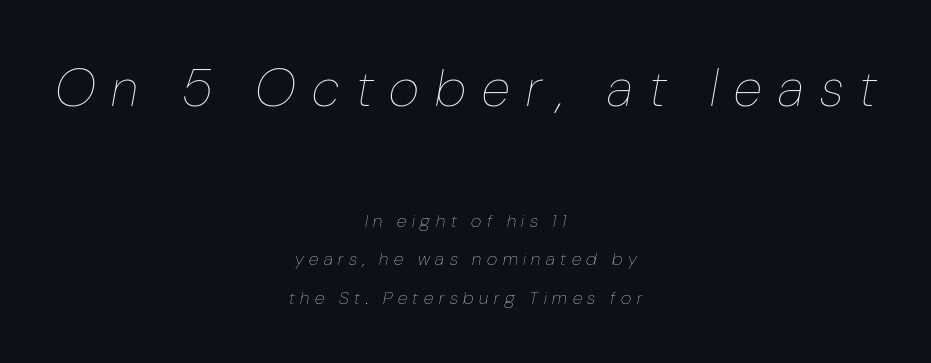
The image shows 53 px thin, condensed type, italic (leaning right); set centered, loose line spacing (2.14x), unusually wide letter spacing (+0.31 em), not underlined; the first (top) block is 2.94x larger; low stroke contrast and a medium x-height.
